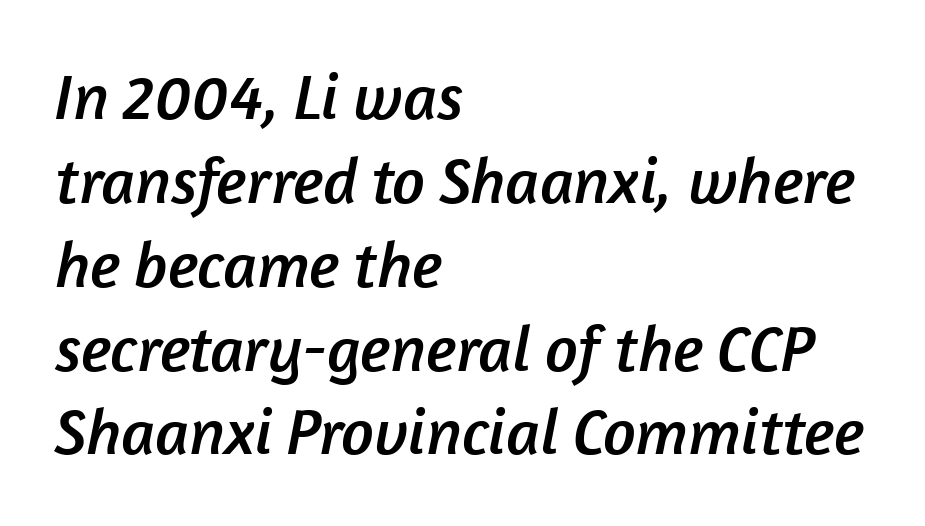
Q: Is the typeface a serif or a sans-serif typeface? A: Sans-serif.
Q: Is the text underlined? A: No.
Q: How is the paragraph aligned? A: Left-aligned.
Q: Is the spacing between letters normal or unusually wide? A: Normal.
Q: Is the spacing between lines tight, normal or loose? A: Normal.
Q: Width (condensed, normal, or wide)? A: Normal.
Q: Stroke contrast? A: Low.
Q: x-height? A: Medium.
Q: Monospaced? A: No.
